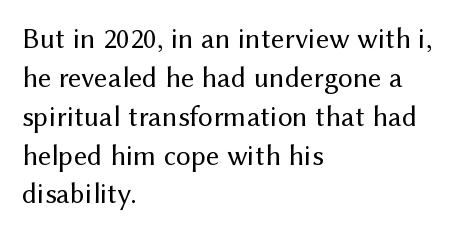
Q: Is the text bold? A: No.
Q: Is the text italic (slanted)? A: No, it is upright.
Q: Is the typeface a serif or a sans-serif typeface? A: Sans-serif.
Q: Is the text underlined? A: No.
Q: How is the paragraph aligned? A: Left-aligned.
Q: Is the spacing between letters normal or unusually wide? A: Normal.
Q: Is the spacing between lines tight, normal or loose? A: Normal.
Q: Width (condensed, normal, or wide)? A: Normal.
Q: Stroke contrast? A: Medium.
Q: x-height? A: Medium.
Q: Monospaced? A: No.
